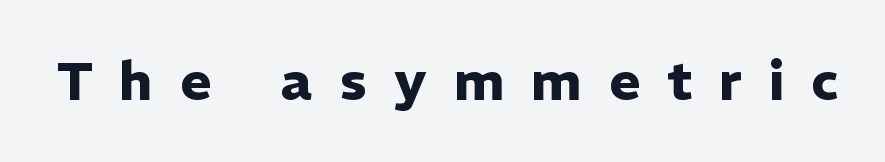
Looks like regular typesetting: each glyph gets only the width it needs. Each word looks stretched out because of the extra space between its letters. Serifs: no, the terminals of the letterforms are clean. The gap between lines stays unmarked. These words are printed bold, with thick strokes throughout. Rendered with straight, roman letterforms.
